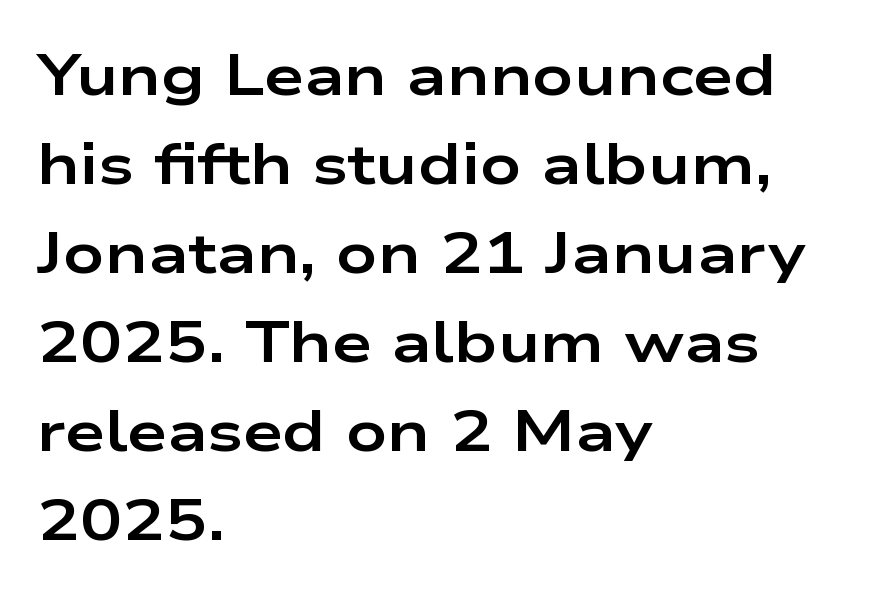
The image shows 57 px bold, wide sans-serif type, upright; set left-aligned, normal line spacing (1.56x), normal letter spacing, not underlined; low stroke contrast and a medium x-height.
